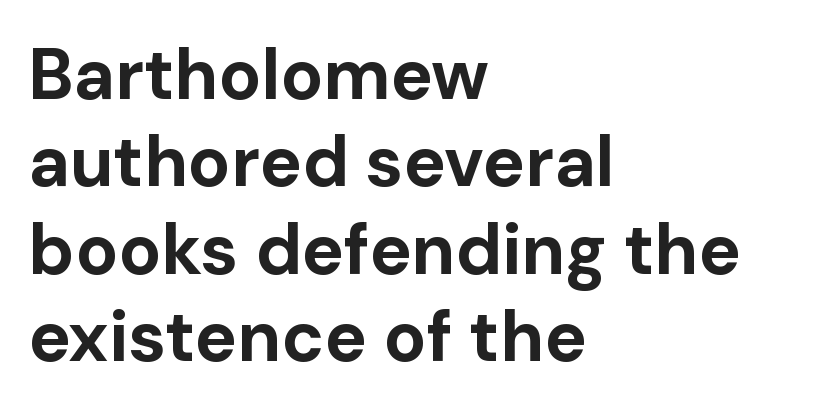
Q: Is the text bold? A: Yes.
Q: Is the text italic (slanted)? A: No, it is upright.
Q: Is the typeface a serif or a sans-serif typeface? A: Sans-serif.
Q: Is the text underlined? A: No.
Q: How is the paragraph aligned? A: Left-aligned.
Q: Is the spacing between letters normal or unusually wide? A: Normal.
Q: Width (condensed, normal, or wide)? A: Normal.
Q: Stroke contrast? A: Low.
Q: x-height? A: Medium.
Q: Monospaced? A: No.
